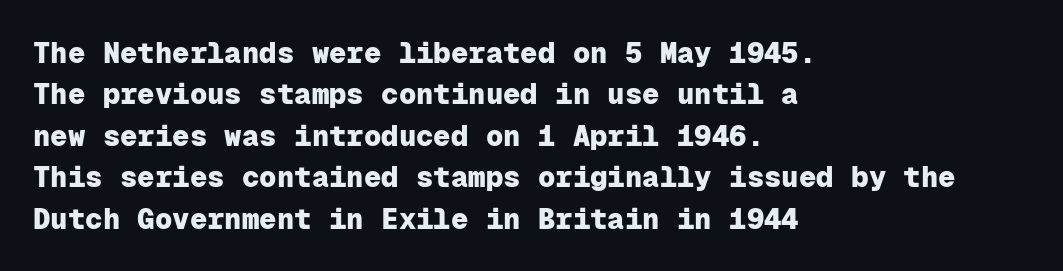
You can tell it's not italic because the verticals are truly vertical. Which margin do the lines hug? The left one — the right edge is uneven. Quick note: underline off. Summary of weight: heavy, a full bold.
